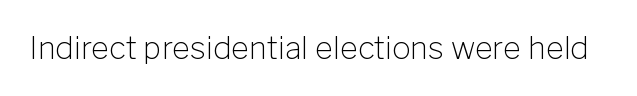
The passage shown is typeset with a sans-serif family. A roman cut, with each character standing at attention. The strip under each line holds only bare page. Caption: face not bold, strokes unweighted.
